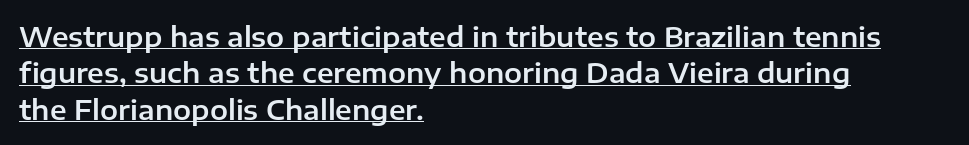
The image shows 27 px text type, upright; set left-aligned, normal line spacing (1.35x), normal letter spacing, underlined.
